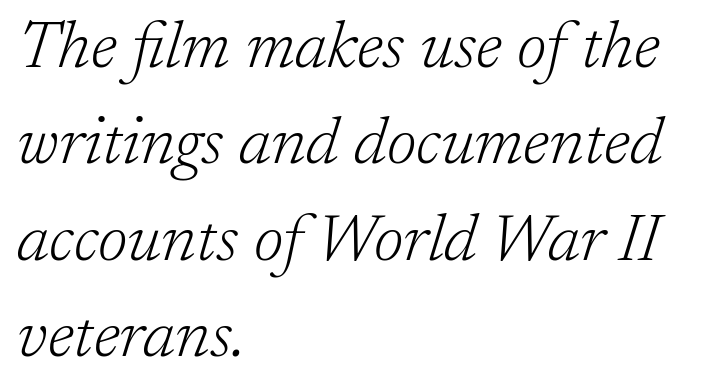
A typesetter would call this leading conventional body-copy spacing. Does the copy run flush right? No — it runs flush left. Are there feet on the stems? There are — it's a serif. The passage shown leans; its letterforms are oblique.
